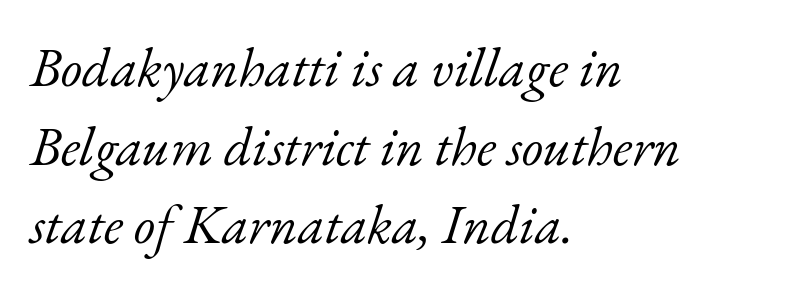
Q: Is the text bold? A: No.
Q: Is the text italic (slanted)? A: Yes, it leans right by about 17 degrees.
Q: Is the typeface a serif or a sans-serif typeface? A: Serif.
Q: Is the text underlined? A: No.
Q: How is the paragraph aligned? A: Left-aligned.
Q: Is the spacing between letters normal or unusually wide? A: Normal.
Q: Is the spacing between lines tight, normal or loose? A: Normal.
Q: Width (condensed, normal, or wide)? A: Normal.
Q: Stroke contrast? A: Low.
Q: x-height? A: Small.
Q: Monospaced? A: No.
